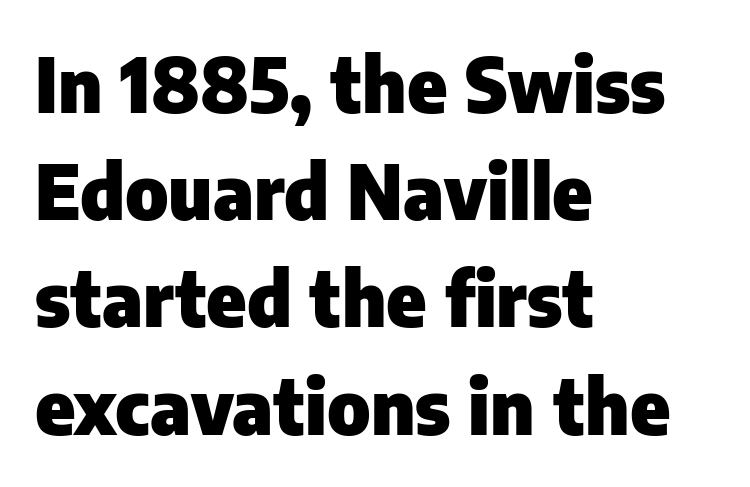
You can tell it's not italic because the verticals are truly vertical. Is this a fixed-width face? No — the glyphs have proportional, varying widths. The strokes are fattened all the way to bold. Just letters on the line, the space beneath them empty. This rendering employs a face without finishing strokes, i.e., a sans-serif.
